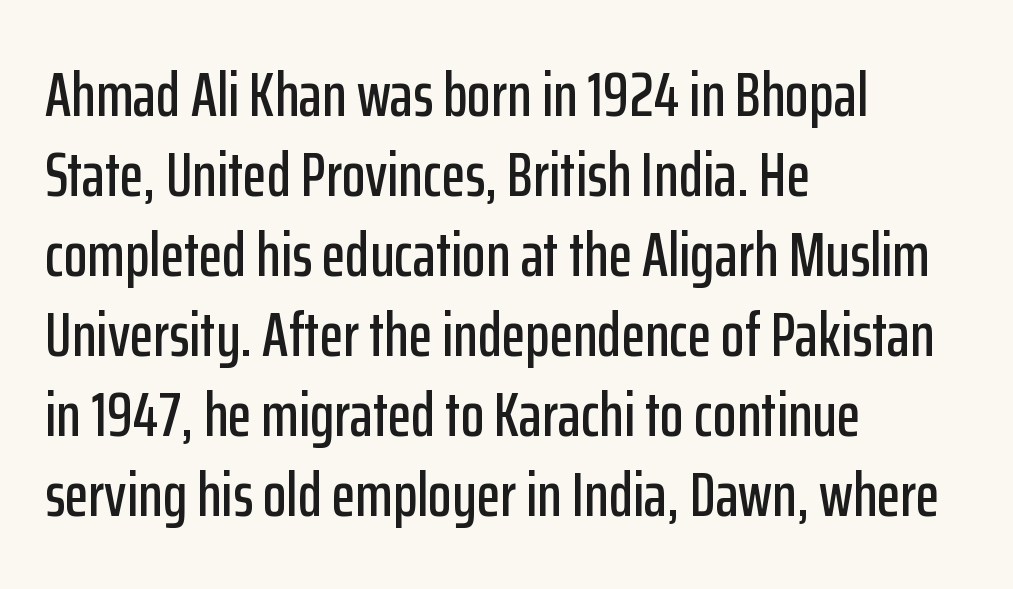
Q: Is the text italic (slanted)? A: No, it is upright.
Q: Is the typeface a serif or a sans-serif typeface? A: Sans-serif.
Q: Is the text underlined? A: No.
Q: How is the paragraph aligned? A: Left-aligned.
Q: Is the spacing between letters normal or unusually wide? A: Normal.
Q: Is the spacing between lines tight, normal or loose? A: Normal.
Q: Width (condensed, normal, or wide)? A: Condensed.
Q: Stroke contrast? A: Low.
Q: x-height? A: Medium.
Q: Monospaced? A: No.
